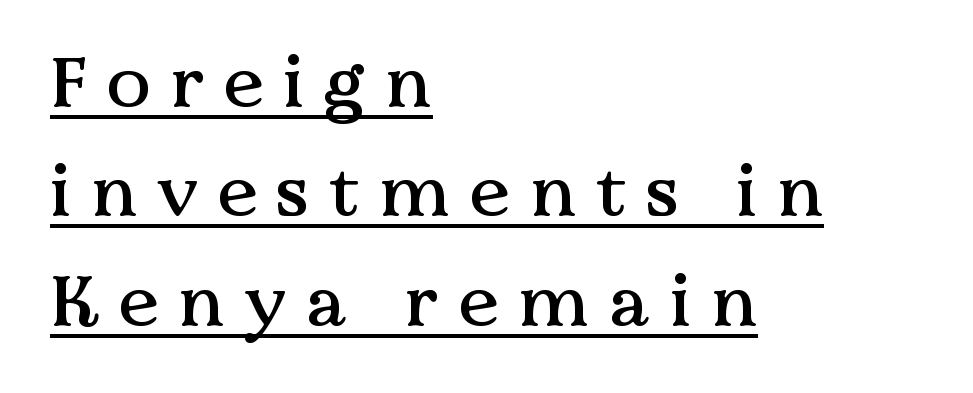
{"serif": "yes", "italic": "no", "width": "normal", "stroke_contrast": "medium", "x_height": "medium", "monospaced": "no", "underline": "yes", "align": "left", "line_spacing": "normal", "line_spacing_ratio": 1.5, "letter_spacing": "wide", "letter_spacing_em": 0.27, "glyph_px": 73}
